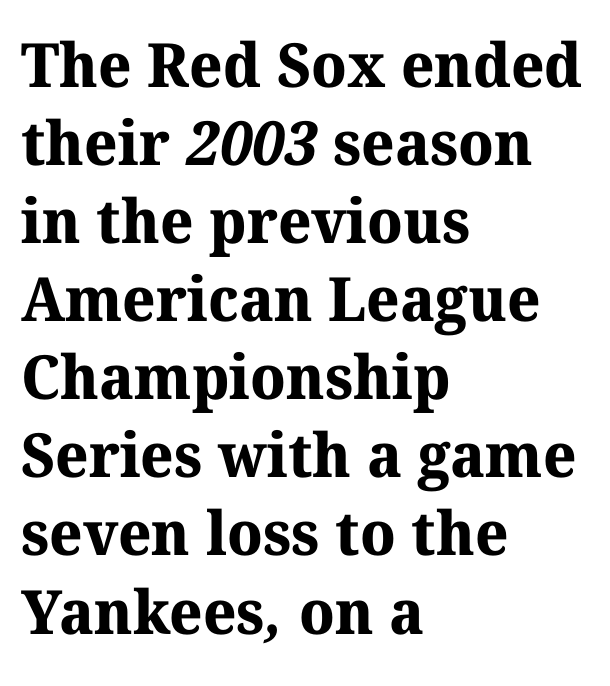
Q: Is the text bold? A: Yes.
Q: Is the typeface a serif or a sans-serif typeface? A: Serif.
Q: Is the text underlined? A: No.
Q: How is the paragraph aligned? A: Left-aligned.
Q: Is the spacing between letters normal or unusually wide? A: Normal.
Q: Is the spacing between lines tight, normal or loose? A: Normal.
Q: Width (condensed, normal, or wide)? A: Normal.
Q: Stroke contrast? A: Medium.
Q: x-height? A: Medium.
Q: Monospaced? A: No.
